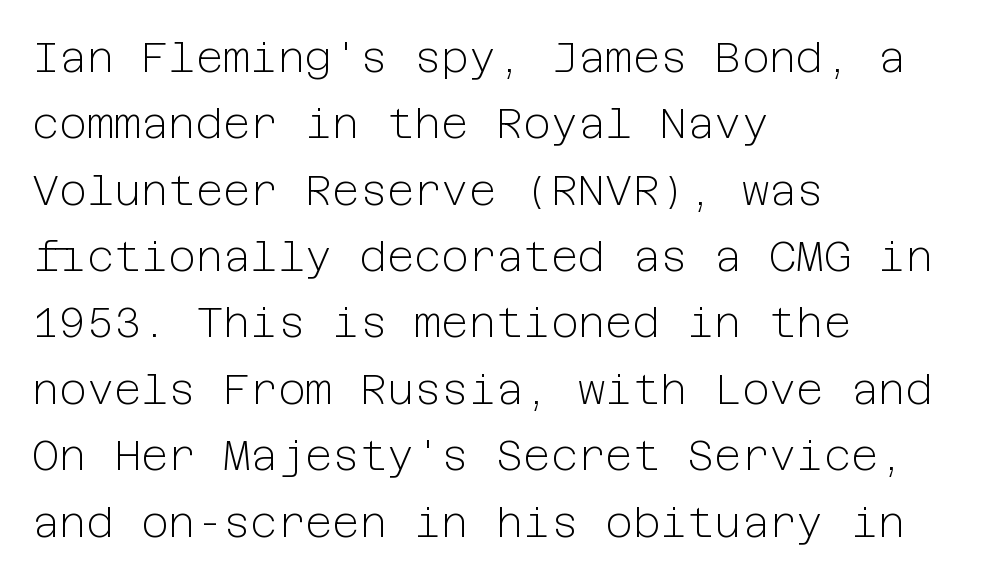
{"serif": "no", "italic": "no", "bold": "no", "weight": "light", "width": "normal", "stroke_contrast": "low", "x_height": "medium", "underline": "no", "align": "left", "line_spacing": "normal", "line_spacing_ratio": 1.58, "letter_spacing": "normal", "letter_spacing_em": 0.0, "glyph_px": 42}
